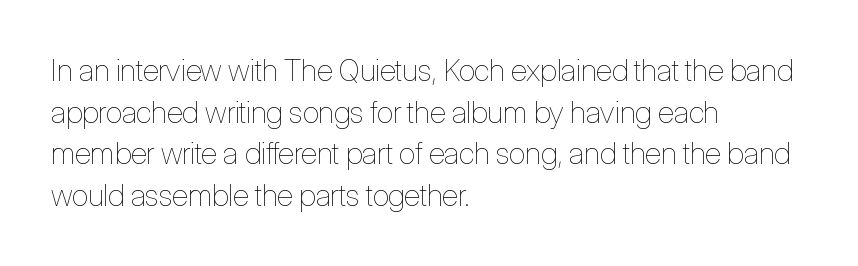
{"italic": "no", "bold": "no", "weight": "thin", "width": "condensed", "stroke_contrast": "low", "x_height": "medium", "monospaced": "no", "underline": "no", "align": "left", "line_spacing": "normal", "line_spacing_ratio": 1.39, "letter_spacing": "normal", "letter_spacing_em": 0.0, "glyph_px": 30}
